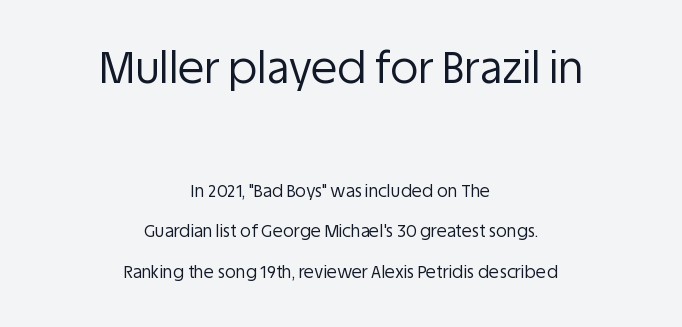
How would I describe the line gaps? Wide and relaxed. To sum up the face: it is a sans, with no serifs. Line starts and ends both wander, symmetrically. The weight tops out at a normal text grade.
